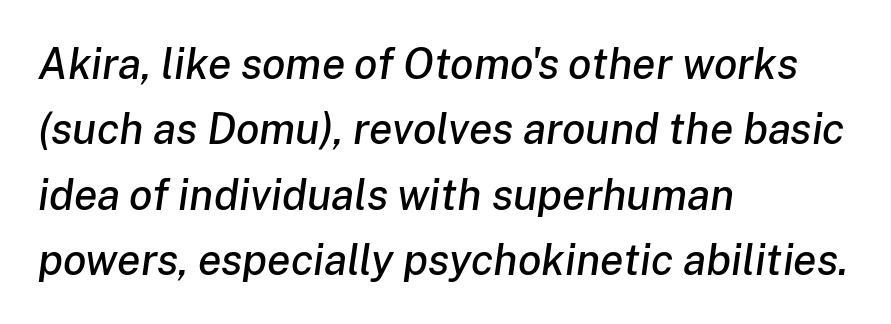
{"italic": "yes", "lean": "right", "slant_degrees": 8, "width": "normal", "stroke_contrast": "low", "x_height": "medium", "monospaced": "no", "underline": "no", "align": "left", "line_spacing": "normal", "line_spacing_ratio": 1.52, "letter_spacing": "normal", "letter_spacing_em": 0.0, "glyph_px": 43}
